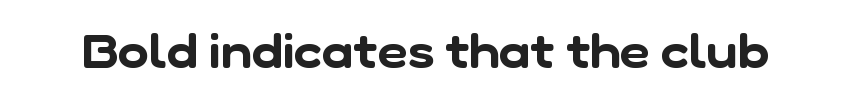
{"serif": "no", "width": "normal", "stroke_contrast": "low", "x_height": "medium", "monospaced": "no", "underline": "no", "letter_spacing": "normal", "letter_spacing_em": 0.0, "glyph_px": 47}
